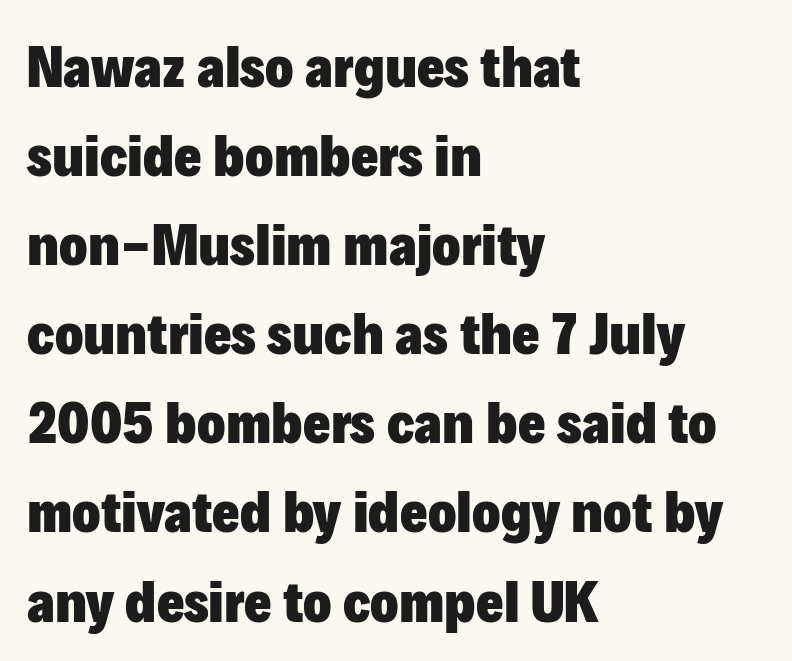
{"serif": "no", "italic": "no", "bold": "yes", "weight": "heavy", "width": "normal", "stroke_contrast": "low", "x_height": "medium", "monospaced": "no", "underline": "no", "align": "left", "line_spacing": "normal", "line_spacing_ratio": 1.51, "letter_spacing": "normal", "letter_spacing_em": 0.0, "glyph_px": 59}
